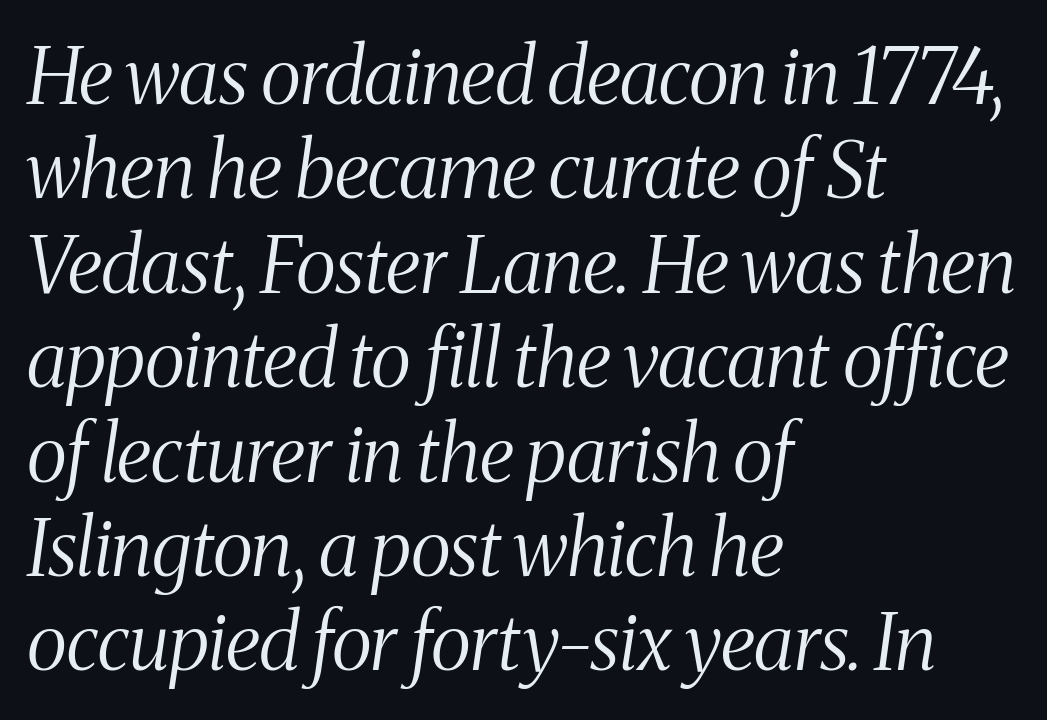
Q: Is the text bold? A: No.
Q: Is the text italic (slanted)? A: Yes, it leans right by about 8 degrees.
Q: Is the typeface a serif or a sans-serif typeface? A: Serif.
Q: Is the text underlined? A: No.
Q: How is the paragraph aligned? A: Left-aligned.
Q: Is the spacing between letters normal or unusually wide? A: Normal.
Q: Width (condensed, normal, or wide)? A: Condensed.
Q: Stroke contrast? A: Medium.
Q: x-height? A: Medium.
Q: Monospaced? A: No.
